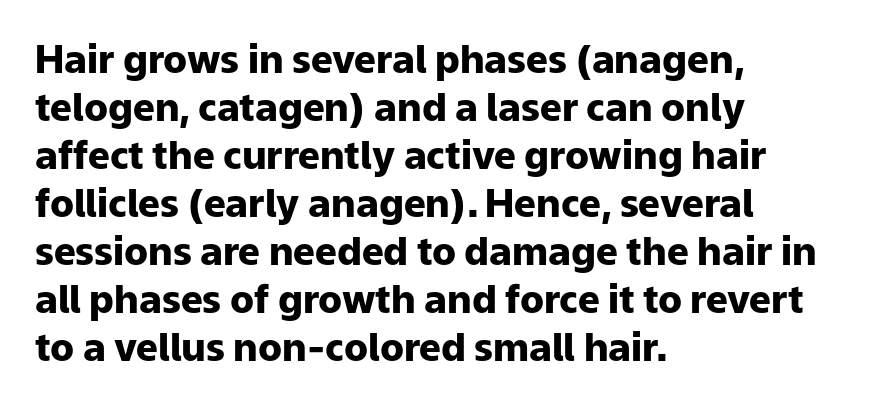
The image shows 39 px heavy sans-serif type, upright; set left-aligned, line spacing 1.23x, normal letter spacing, not underlined; low stroke contrast and a medium x-height.
